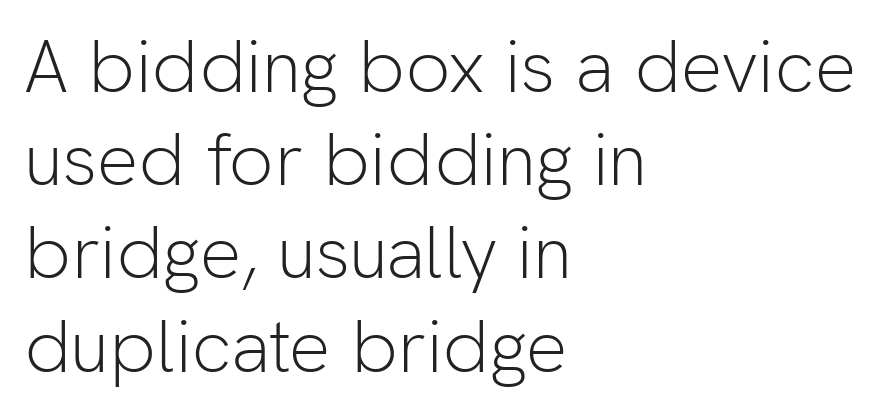
The image shows 74 px light sans-serif type, upright; set left-aligned, normal line spacing (1.26x), normal letter spacing, not underlined; low stroke contrast and a medium x-height.
